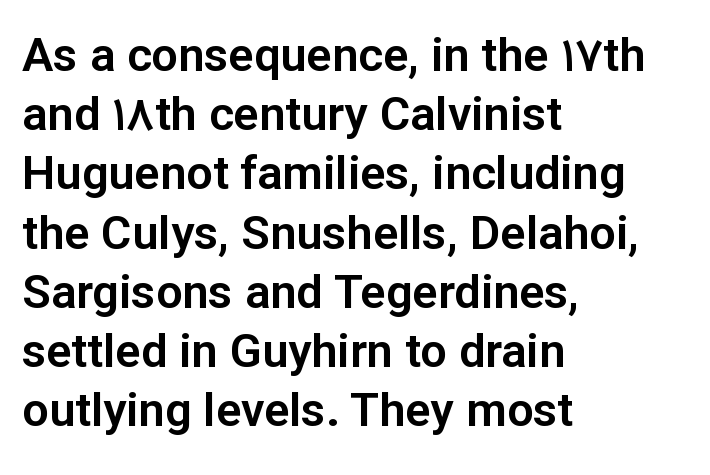
The image shows 47 px sans-serif type, upright; set left-aligned, normal line spacing (1.26x), normal letter spacing, not underlined; low stroke contrast and a medium x-height.
